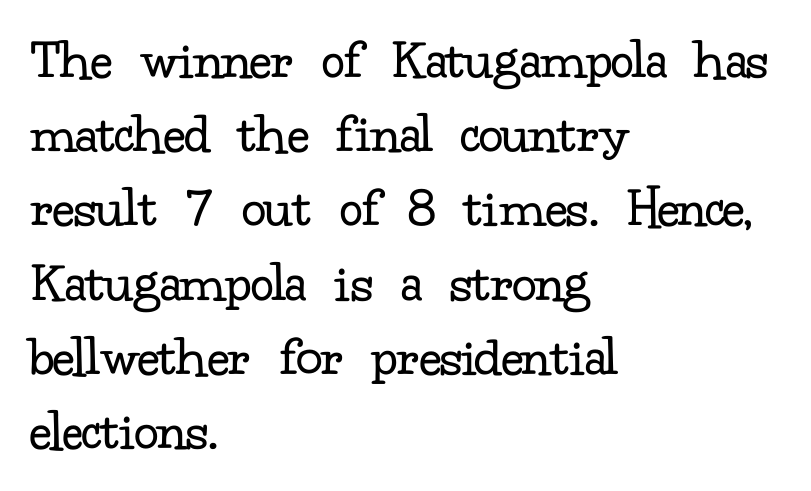
Baseline-to-baseline distance is the conventional proportion of letter height. This sample uses an upright cut, with every glyph sitting square on the baseline. If you drew a ruler down the left edge, every line would touch it. The rendering shows small feet on the letterforms — a serif design. Weight class: somewhere from thin through regular.
